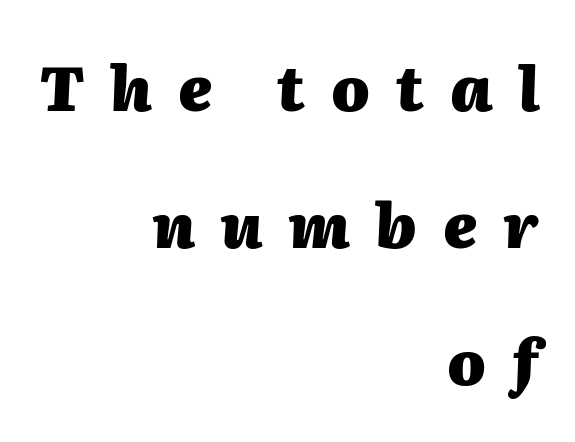
The image shows 61 px heavy type, italic (leaning right); set right-aligned, loose line spacing (2.25x), unusually wide letter spacing (+0.43 em), not underlined; medium stroke contrast and a medium x-height.
